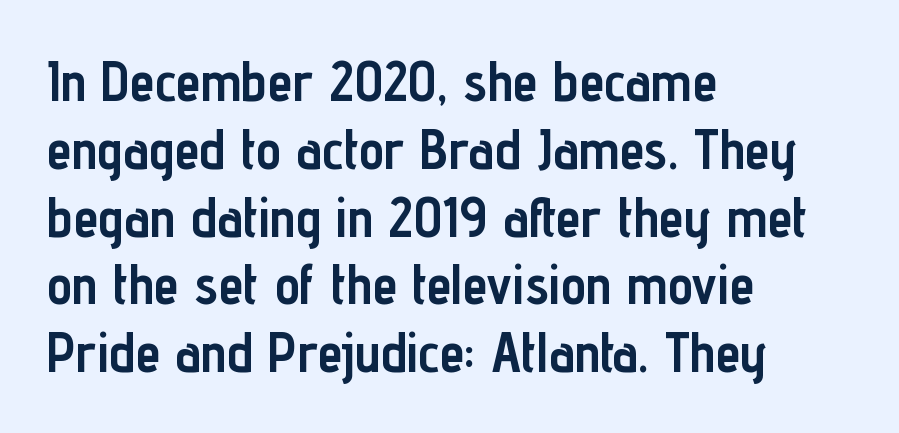
{"serif": "no", "italic": "no", "bold": "yes", "weight": "semibold", "width": "condensed", "stroke_contrast": "low", "x_height": "medium", "monospaced": "no", "underline": "no", "align": "left", "line_spacing_ratio": 1.21, "letter_spacing": "normal", "letter_spacing_em": 0.0, "glyph_px": 56}
